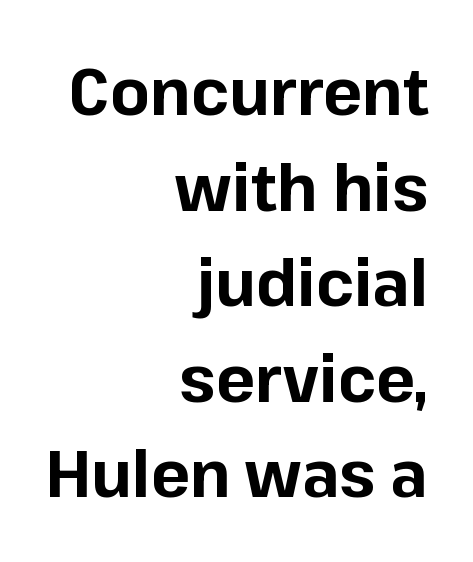
Every character sits straight up, as roman type does. The letters are bold, with thick, heavy strokes. Has an underline been added? It has not. The passage is arranged like a letterhead date or caption credit — flush right. Does the leading feel generous? No, just average. The face used here is rendered with its standard letterfit.
